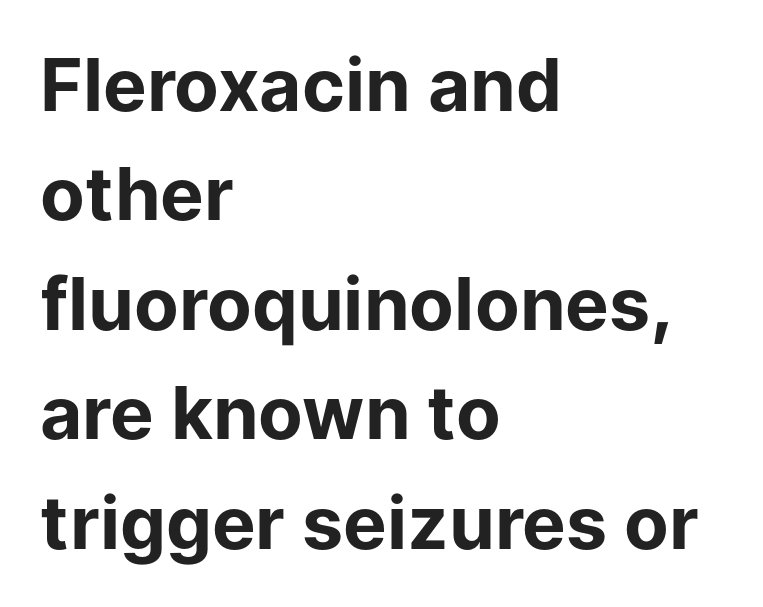
{"serif": "no", "italic": "no", "bold": "yes", "weight": "bold", "width": "normal", "stroke_contrast": "low", "x_height": "medium", "monospaced": "no", "underline": "no", "align": "left", "line_spacing": "normal", "line_spacing_ratio": 1.5, "letter_spacing": "normal", "letter_spacing_em": 0.0, "glyph_px": 73}
